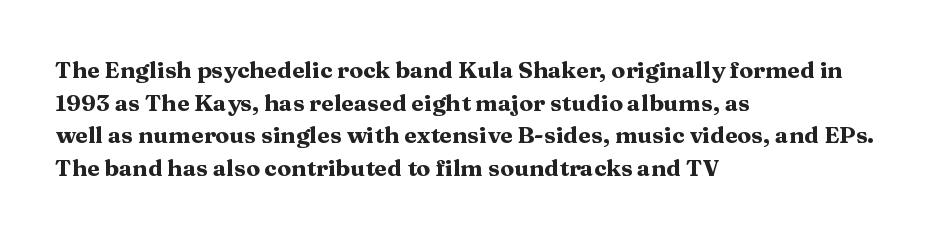
{"italic": "no", "bold": "yes", "underline": "no", "align": "left", "line_spacing": "normal", "line_spacing_ratio": 1.42, "letter_spacing": "normal", "letter_spacing_em": 0.0, "glyph_px": 23}
